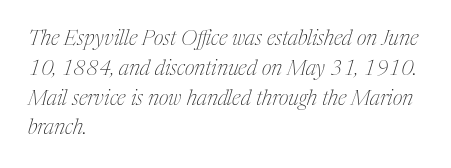
Q: Is the text bold? A: No.
Q: Is the text italic (slanted)? A: Yes, it leans right by about 17 degrees.
Q: Is the text underlined? A: No.
Q: How is the paragraph aligned? A: Left-aligned.
Q: Is the spacing between letters normal or unusually wide? A: Normal.
Q: Is the spacing between lines tight, normal or loose? A: Normal.
